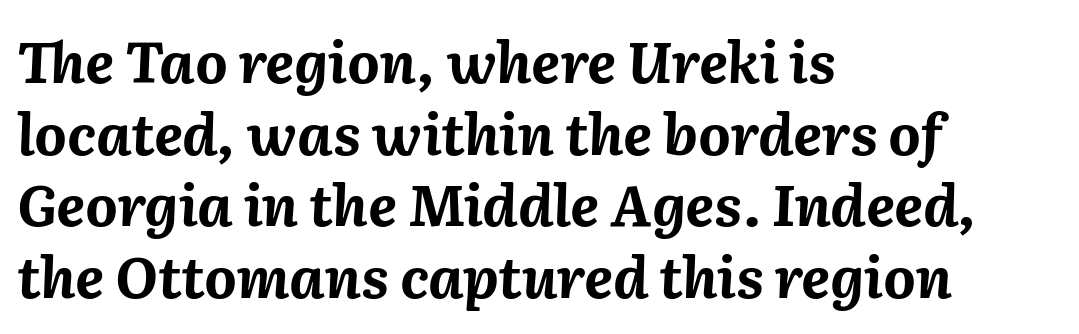
Q: Is the text bold? A: Yes.
Q: Is the text italic (slanted)? A: Yes, it leans right by about 2 degrees.
Q: Is the text underlined? A: No.
Q: How is the paragraph aligned? A: Left-aligned.
Q: Is the spacing between letters normal or unusually wide? A: Normal.
Q: Is the spacing between lines tight, normal or loose? A: Normal.
Q: Width (condensed, normal, or wide)? A: Normal.
Q: Stroke contrast? A: Medium.
Q: x-height? A: Medium.
Q: Monospaced? A: No.
